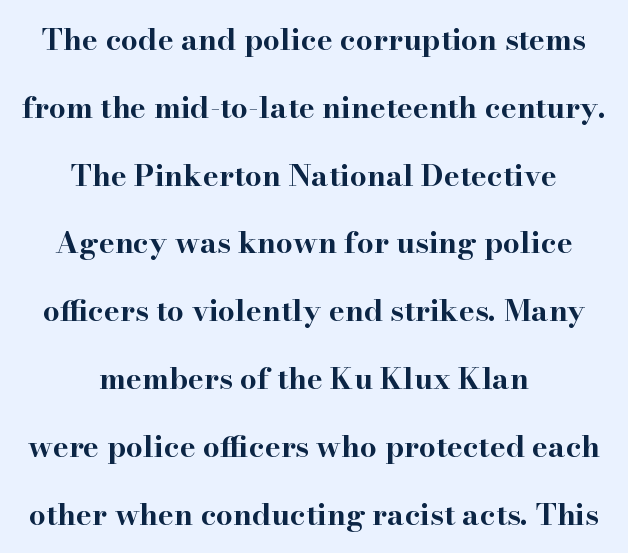
Q: Is the text bold? A: Yes.
Q: Is the text italic (slanted)? A: No, it is upright.
Q: Is the typeface a serif or a sans-serif typeface? A: Serif.
Q: Is the text underlined? A: No.
Q: How is the paragraph aligned? A: Centered.
Q: Is the spacing between letters normal or unusually wide? A: Normal.
Q: Is the spacing between lines tight, normal or loose? A: Loose.
Q: Width (condensed, normal, or wide)? A: Wide.
Q: Stroke contrast? A: High.
Q: x-height? A: Small.
Q: Monospaced? A: No.
